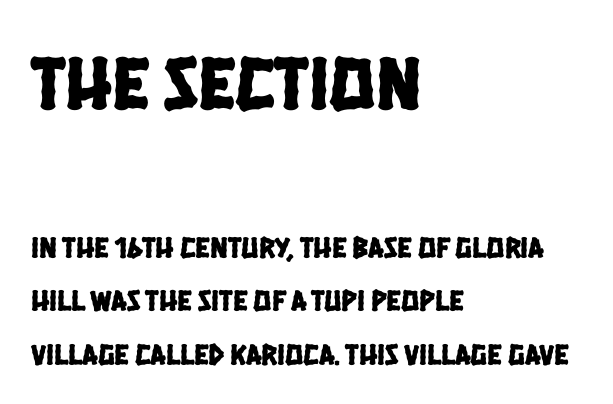
The image shows 76 px condensed sans-serif type; set left-aligned, line spacing 1.77x, normal letter spacing, not underlined; the first (top) block is 2.53x larger; low stroke contrast and a large x-height.
